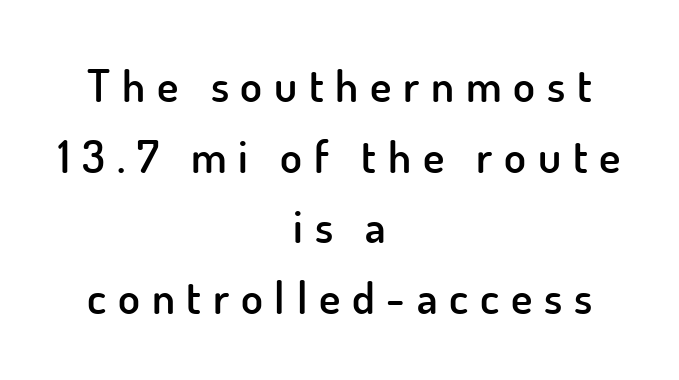
{"serif": "no", "italic": "no", "bold": "semi", "weight": "semibold", "width": "normal", "stroke_contrast": "low", "x_height": "small", "monospaced": "no", "underline": "no", "align": "center", "line_spacing": "normal", "line_spacing_ratio": 1.57, "letter_spacing": "wide", "letter_spacing_em": 0.26, "glyph_px": 45}
